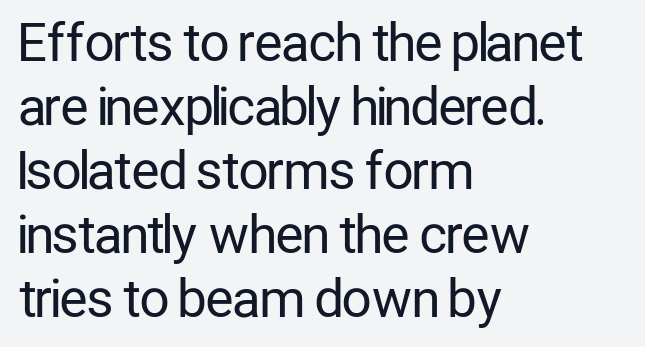
Q: Is the text bold? A: No.
Q: Is the text italic (slanted)? A: No, it is upright.
Q: Is the typeface a serif or a sans-serif typeface? A: Sans-serif.
Q: Is the text underlined? A: No.
Q: How is the paragraph aligned? A: Left-aligned.
Q: Is the spacing between letters normal or unusually wide? A: Normal.
Q: Width (condensed, normal, or wide)? A: Condensed.
Q: Stroke contrast? A: Low.
Q: x-height? A: Medium.
Q: Monospaced? A: No.
